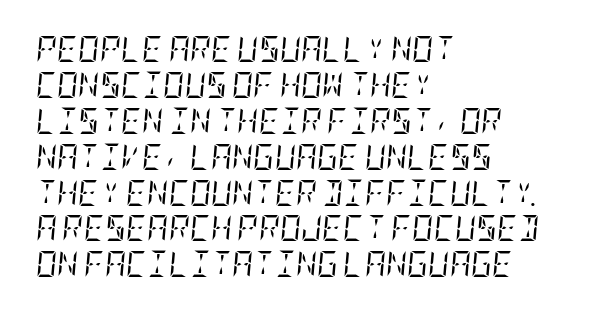
The rag falls on the right side of this text block. Each new line begins a customary step beneath the previous one. An italicized treatment has been applied to the whole sample. Descender tails drop into unmarked territory.
